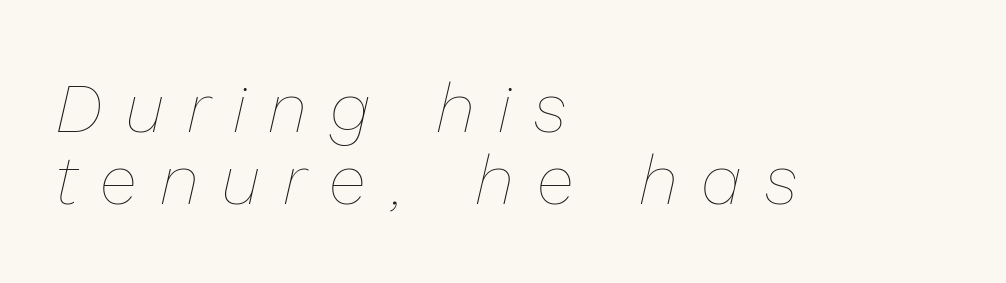
{"italic": "yes", "lean": "right", "slant_degrees": 13, "bold": "no", "weight": "thin", "width": "normal", "stroke_contrast": "low", "x_height": "medium", "monospaced": "no", "underline": "no", "align": "left", "line_spacing": "tight", "line_spacing_ratio": 1.04, "letter_spacing": "wide", "letter_spacing_em": 0.33, "glyph_px": 69}
